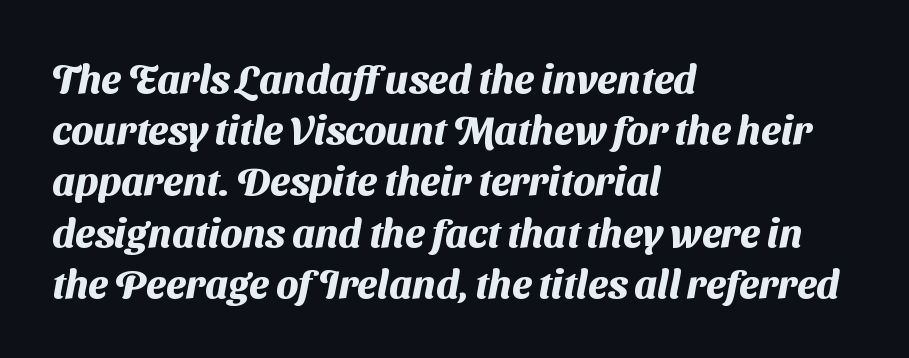
The leading is moderate, giving the passage an even texture. Which margin do the lines hug? The left one — the right edge is uneven. Each glyph is drawn with heavy, bold strokes. The foot of each line stays bare and open. Regarding serifs, this sample does without them.
